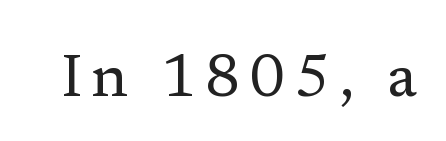
Q: Is the text bold? A: No.
Q: Is the text italic (slanted)? A: No, it is upright.
Q: Is the typeface a serif or a sans-serif typeface? A: Serif.
Q: Is the text underlined? A: No.
Q: Width (condensed, normal, or wide)? A: Normal.
Q: Stroke contrast? A: Low.
Q: x-height? A: Medium.
Q: Monospaced? A: No.
